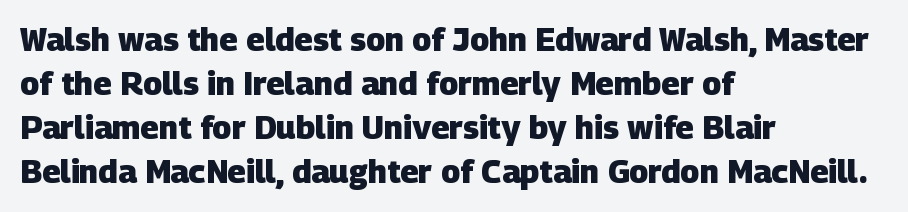
The image shows 32 px heavy sans-serif type; set left-aligned, normal line spacing (1.38x), normal letter spacing, not underlined; low stroke contrast and a large x-height.
